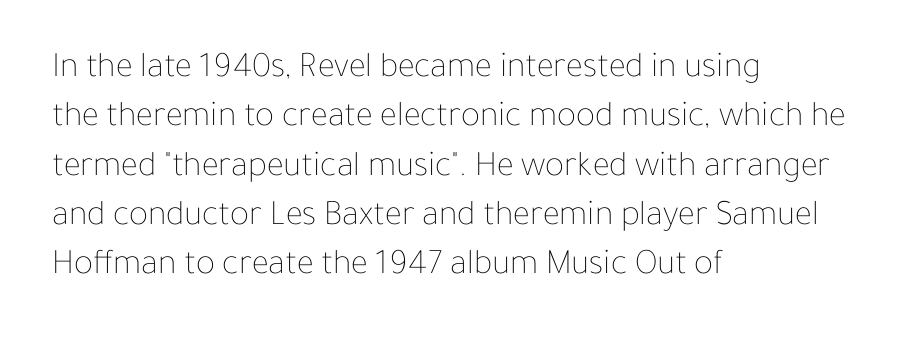
Q: Is the text bold? A: No.
Q: Is the text italic (slanted)? A: No, it is upright.
Q: Is the text underlined? A: No.
Q: How is the paragraph aligned? A: Left-aligned.
Q: Is the spacing between letters normal or unusually wide? A: Normal.
Q: Is the spacing between lines tight, normal or loose? A: Normal.
Q: Width (condensed, normal, or wide)? A: Normal.
Q: Stroke contrast? A: Low.
Q: x-height? A: Medium.
Q: Monospaced? A: No.
